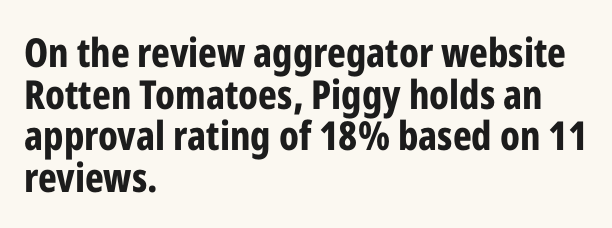
Is this a sans? Yes — the strokes have no serifs. You could barely slide anything between these rows. Plain, unruled lines of type. Every stem runs plumb, perpendicular to the baseline. Between one letter and the next there's only the usual sliver of space.
